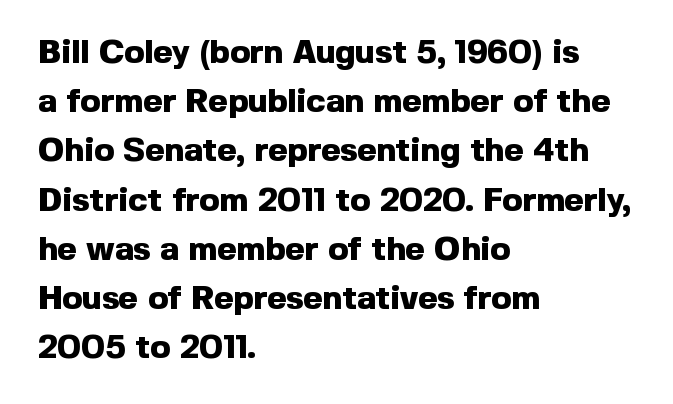
{"serif": "no", "italic": "no", "bold": "yes", "weight": "heavy", "width": "normal", "x_height": "medium", "monospaced": "no", "underline": "no", "align": "left", "line_spacing": "normal", "line_spacing_ratio": 1.49, "letter_spacing": "normal", "letter_spacing_em": 0.0, "glyph_px": 33}
